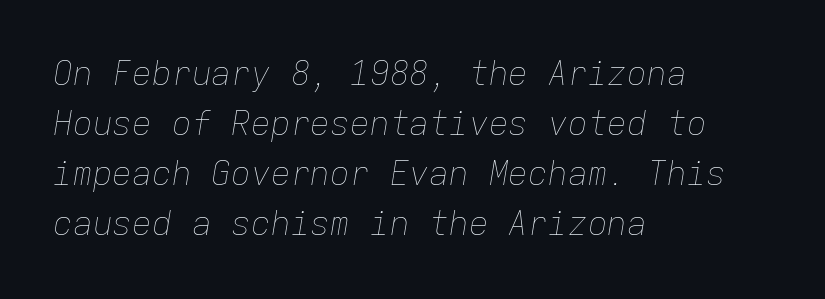
Q: Is the text bold? A: No.
Q: Is the text italic (slanted)? A: Yes, it leans right by about 9 degrees.
Q: Is the text underlined? A: No.
Q: How is the paragraph aligned? A: Left-aligned.
Q: Is the spacing between letters normal or unusually wide? A: Normal.
Q: Is the spacing between lines tight, normal or loose? A: Normal.
Q: Width (condensed, normal, or wide)? A: Normal.
Q: Stroke contrast? A: Low.
Q: x-height? A: Medium.
Q: Monospaced? A: Yes.
